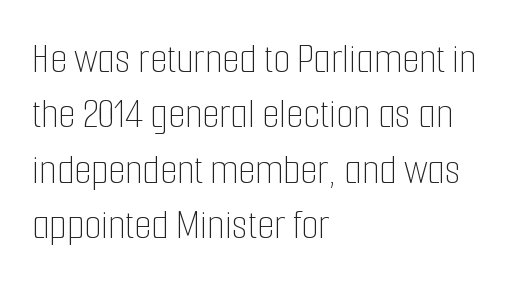
The image shows 44 px thin, condensed type, upright; set left-aligned, normal line spacing (1.26x), normal letter spacing, not underlined; low stroke contrast and a medium x-height.
